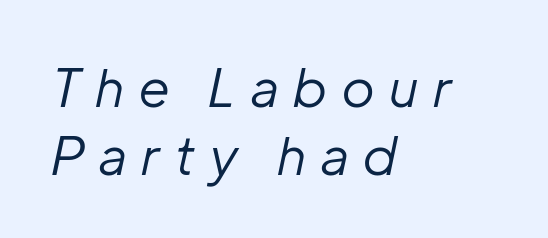
Reading down the block, your eye returns to a fixed left position each line. The typeface has the unassuming heft of standard copy or less. This sample keeps an unexceptional amount of space between lines. The passage shown has open, widely tracked lettering throughout.
